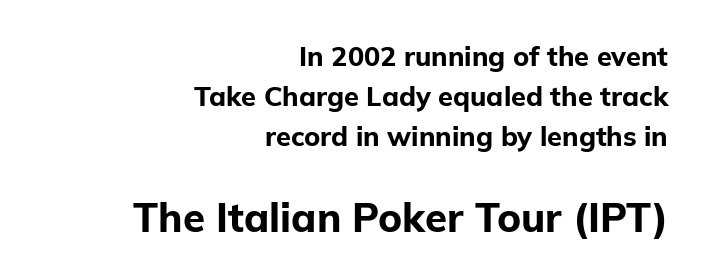
{"serif": "no", "italic": "no", "bold": "yes", "weight": "bold", "width": "normal", "stroke_contrast": "low", "x_height": "medium", "monospaced": "no", "underline": "no", "align": "right", "line_spacing": "normal", "line_spacing_ratio": 1.49, "letter_spacing": "normal", "letter_spacing_em": 0.0, "larger_block": "second", "size_ratio": 1.48, "glyph_px": 40}
